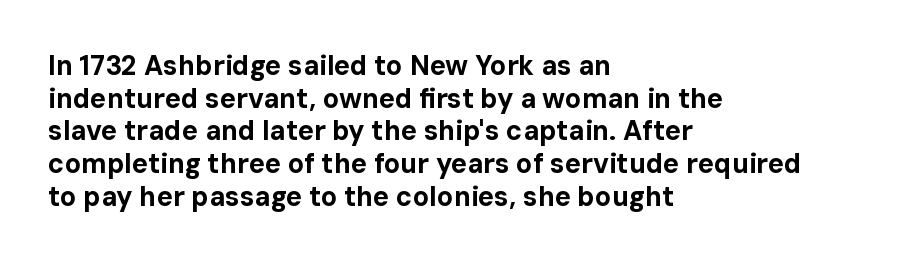
{"italic": "no", "bold": "yes", "underline": "no", "align": "left", "line_spacing_ratio": 1.21, "letter_spacing": "normal", "letter_spacing_em": 0.0, "glyph_px": 27}
